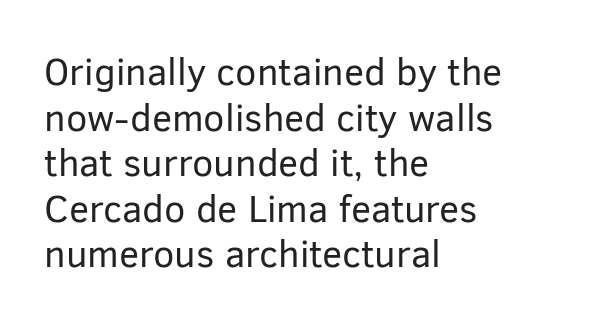
Q: Is the text bold? A: No.
Q: Is the text italic (slanted)? A: No, it is upright.
Q: Is the typeface a serif or a sans-serif typeface? A: Sans-serif.
Q: Is the text underlined? A: No.
Q: How is the paragraph aligned? A: Left-aligned.
Q: Is the spacing between letters normal or unusually wide? A: Normal.
Q: Width (condensed, normal, or wide)? A: Normal.
Q: Stroke contrast? A: Low.
Q: x-height? A: Medium.
Q: Monospaced? A: No.
